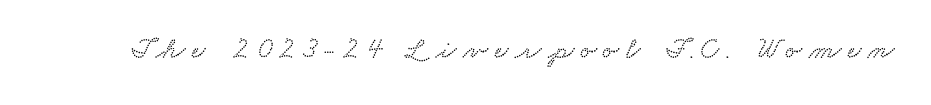
{"width": "wide", "stroke_contrast": "low", "x_height": "small", "monospaced": "no", "underline": "no", "letter_spacing": "wide", "letter_spacing_em": 0.22, "glyph_px": 30}
